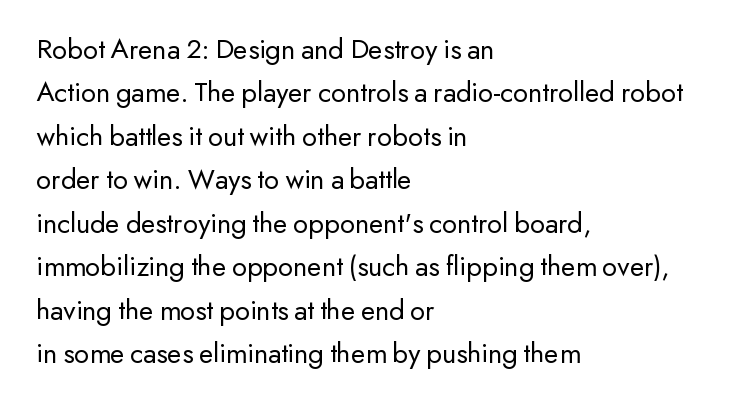
The image shows 29 px regular-weight sans-serif type, upright; set left-aligned, normal line spacing (1.5x), normal letter spacing, not underlined; low stroke contrast and a small x-height.
